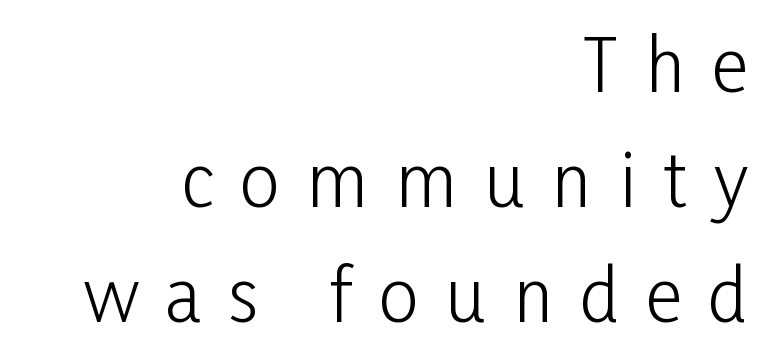
{"serif": "no", "italic": "no", "bold": "no", "weight": "light", "width": "condensed", "stroke_contrast": "low", "x_height": "medium", "monospaced": "no", "underline": "no", "align": "right", "line_spacing": "normal", "line_spacing_ratio": 1.62, "letter_spacing": "wide", "letter_spacing_em": 0.38, "glyph_px": 71}
